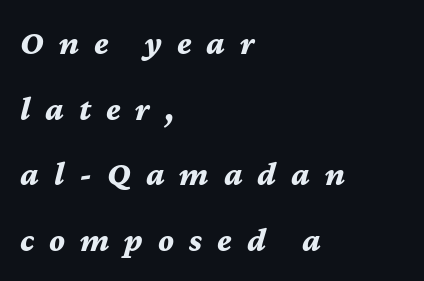
{"italic": "yes", "lean": "right", "slant_degrees": 12, "bold": "yes", "weight": "bold", "width": "normal", "stroke_contrast": "medium", "x_height": "medium", "monospaced": "no", "underline": "no", "align": "left", "line_spacing": "loose", "line_spacing_ratio": 1.93, "letter_spacing": "wide", "letter_spacing_em": 0.44, "glyph_px": 34}
